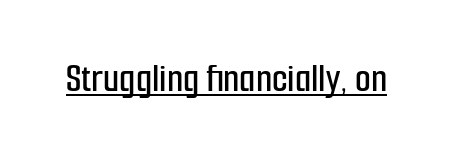
{"serif": "no", "italic": "no", "width": "condensed", "stroke_contrast": "low", "x_height": "medium", "monospaced": "no", "underline": "yes", "letter_spacing": "normal", "letter_spacing_em": 0.0, "glyph_px": 41}
